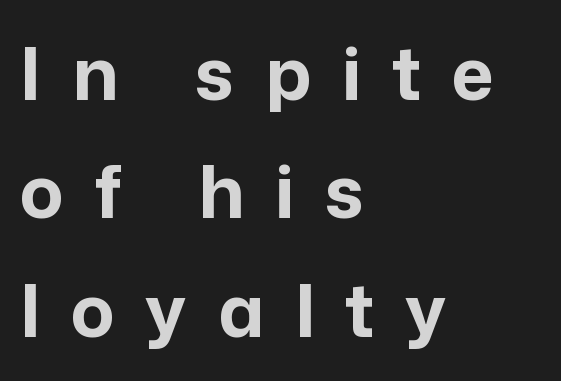
The image shows 73 px bold sans-serif type, upright; set left-aligned, normal line spacing (1.62x), unusually wide letter spacing (+0.42 em), not underlined; low stroke contrast and a medium x-height.
